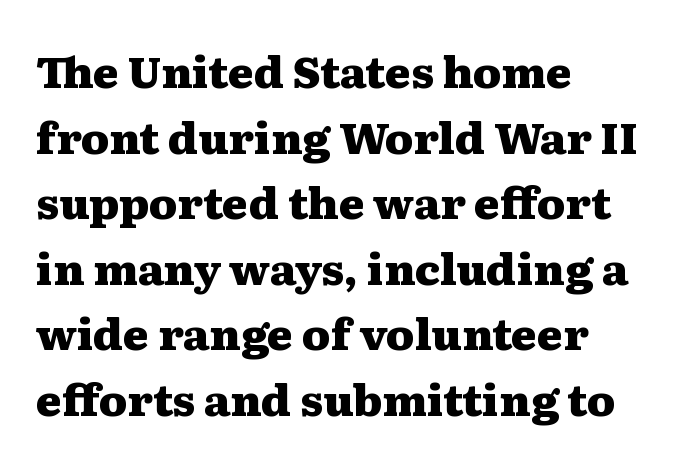
{"serif": "yes", "italic": "no", "bold": "yes", "weight": "heavy", "width": "wide", "stroke_contrast": "medium", "x_height": "medium", "monospaced": "no", "underline": "no", "align": "left", "line_spacing": "normal", "line_spacing_ratio": 1.49, "letter_spacing": "normal", "letter_spacing_em": 0.0, "glyph_px": 44}
